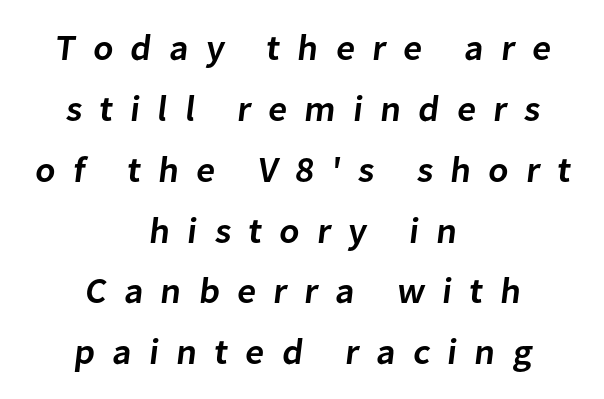
{"serif": "no", "bold": "semi", "weight": "semibold", "width": "normal", "stroke_contrast": "low", "x_height": "medium", "monospaced": "no", "underline": "no", "align": "center", "line_spacing": "normal", "line_spacing_ratio": 1.69, "letter_spacing": "wide", "letter_spacing_em": 0.48, "glyph_px": 36}
